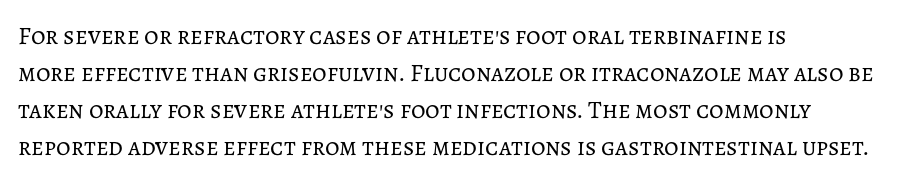
A typesetter would call this leading conventional body-copy spacing. Descender tails drop into unmarked territory. Visually the block forms a straight wall on the left and a jagged coastline on the right. Do the letters lean? They stand straight.
